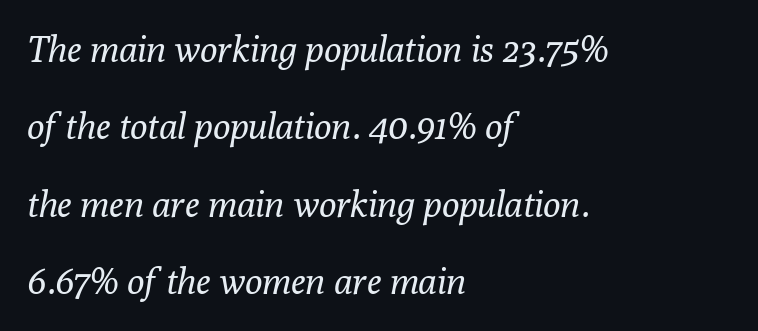
Q: Is the text bold? A: No.
Q: Is the text italic (slanted)? A: Yes, it leans right by about 10 degrees.
Q: Is the typeface a serif or a sans-serif typeface? A: Serif.
Q: Is the text underlined? A: No.
Q: How is the paragraph aligned? A: Left-aligned.
Q: Is the spacing between letters normal or unusually wide? A: Normal.
Q: Is the spacing between lines tight, normal or loose? A: Loose.
Q: Width (condensed, normal, or wide)? A: Normal.
Q: Stroke contrast? A: Low.
Q: x-height? A: Medium.
Q: Monospaced? A: No.
